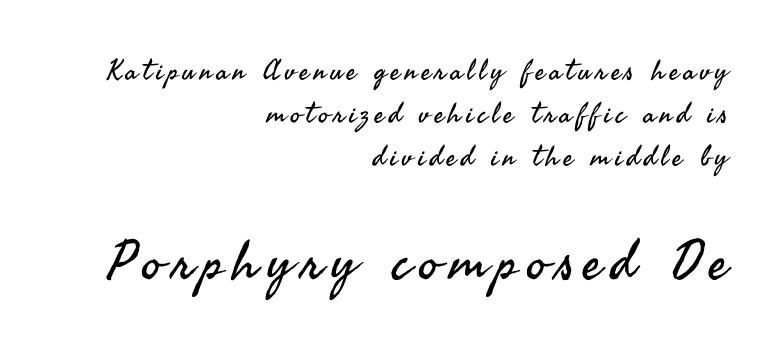
Between these two stacked blocks, the lower one wins on size. The rendering uses natural spacing where letterforms have individual widths. The paragraph has a hard right edge and a soft left edge. The strip under each line holds only bare page.
